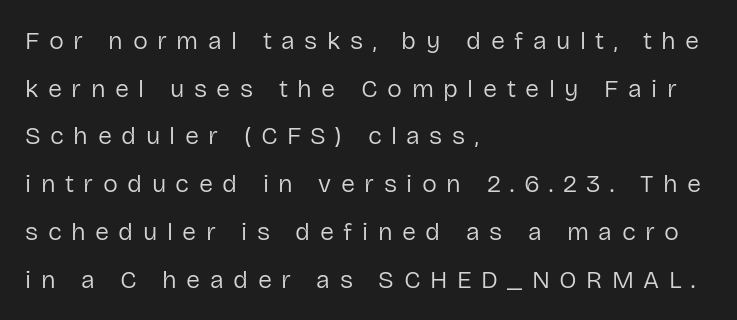
Q: Is the text bold? A: No.
Q: Is the text italic (slanted)? A: No, it is upright.
Q: Is the text underlined? A: No.
Q: How is the paragraph aligned? A: Left-aligned.
Q: Is the spacing between letters normal or unusually wide? A: Unusually wide.
Q: Is the spacing between lines tight, normal or loose? A: Loose.
